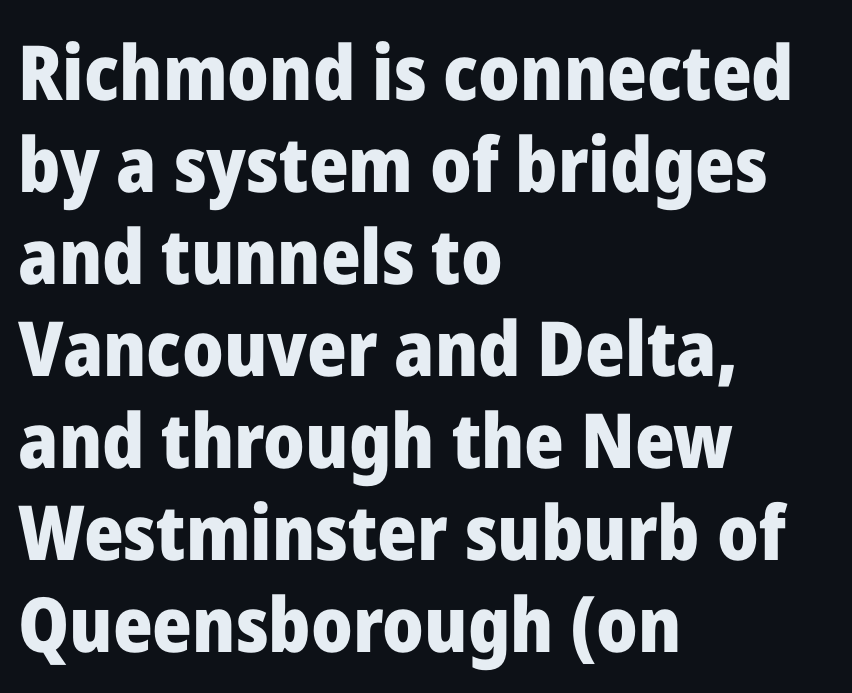
Q: Is the text bold? A: Yes.
Q: Is the text italic (slanted)? A: No, it is upright.
Q: Is the typeface a serif or a sans-serif typeface? A: Sans-serif.
Q: Is the text underlined? A: No.
Q: How is the paragraph aligned? A: Left-aligned.
Q: Is the spacing between letters normal or unusually wide? A: Normal.
Q: Width (condensed, normal, or wide)? A: Normal.
Q: Stroke contrast? A: Low.
Q: x-height? A: Medium.
Q: Monospaced? A: No.
